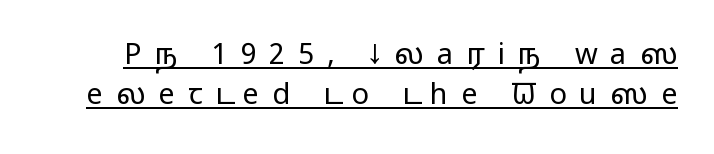
{"serif": "no", "italic": "no", "bold": "no", "weight": "regular", "width": "wide", "stroke_contrast": "low", "x_height": "medium", "monospaced": "no", "underline": "yes", "line_spacing": "normal", "line_spacing_ratio": 1.38, "letter_spacing": "wide", "letter_spacing_em": 0.45, "glyph_px": 29}
